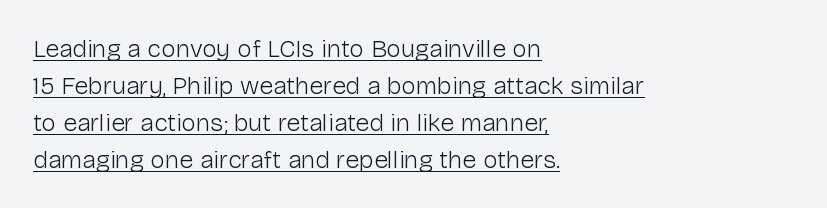
The passage shown is underscored from start to finish. Does the leading feel generous? No, just average. Tracking here is standard; glyphs follow each other at the usual distance. Does the copy run flush right? No — it runs flush left. Italic? Not at all — the glyphs are vertical. Nothing heavy about these letters — not bold at all.
